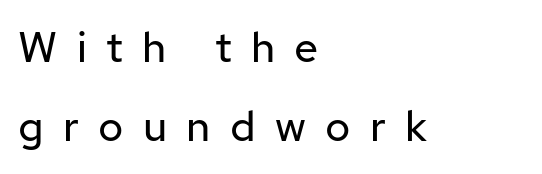
Ascenders rise straight up at ninety degrees. Regarding serifs, this sample does without them. The letters look calm and open, with moderate or lighter stems. If you drew a ruler down the left edge, every line would touch it. Think of a printed novel: that variable character pitch is what you see here. Spacing between characters has been opened up far beyond the box default.
